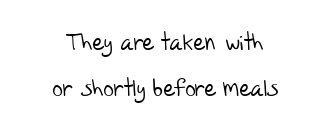
{"bold": "no", "underline": "no", "align": "center", "line_spacing": "loose", "line_spacing_ratio": 2.01, "letter_spacing": "normal", "letter_spacing_em": 0.0, "glyph_px": 23}
